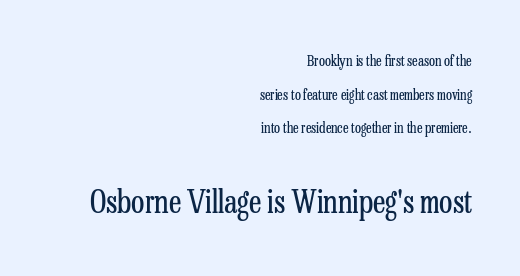
{"serif": "yes", "italic": "no", "bold": "no", "weight": "regular", "width": "condensed", "stroke_contrast": "low", "x_height": "medium", "monospaced": "no", "underline": "no", "align": "right", "line_spacing": "loose", "line_spacing_ratio": 2.41, "letter_spacing": "normal", "letter_spacing_em": 0.0, "larger_block": "second", "size_ratio": 2.21, "glyph_px": 31}
